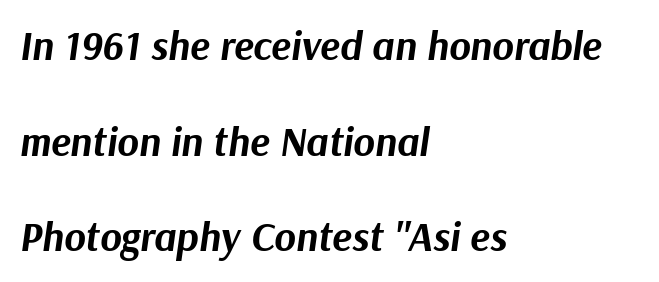
Q: Is the text bold? A: Yes.
Q: Is the text italic (slanted)? A: Yes, it leans right by about 9 degrees.
Q: Is the text underlined? A: No.
Q: How is the paragraph aligned? A: Left-aligned.
Q: Is the spacing between letters normal or unusually wide? A: Normal.
Q: Is the spacing between lines tight, normal or loose? A: Loose.
Q: Width (condensed, normal, or wide)? A: Normal.
Q: Stroke contrast? A: Medium.
Q: x-height? A: Medium.
Q: Monospaced? A: No.
